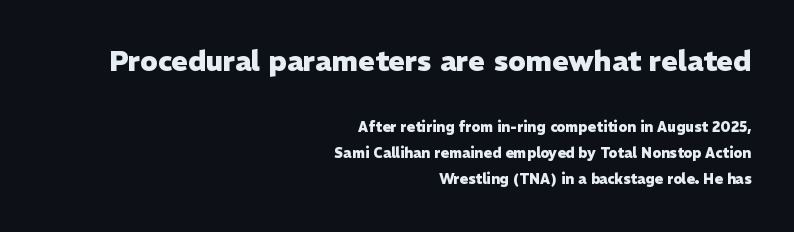
Nothing sits at the stroke ends, so this counts as sans-serif. Style check: upright. Descenders are the only things crossing below the line. Caption: bold face, heavy strokes.
